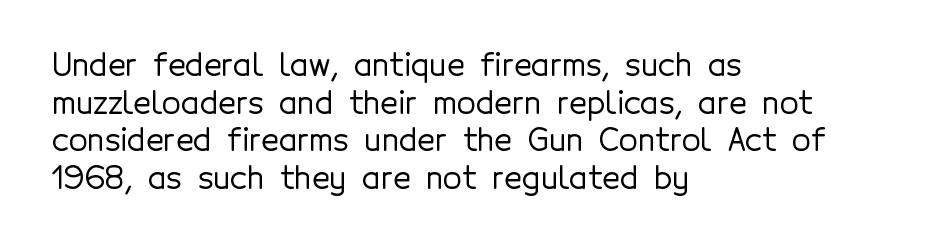
{"serif": "no", "italic": "no", "width": "normal", "x_height": "medium", "monospaced": "no", "underline": "no", "align": "left", "line_spacing_ratio": 1.21, "letter_spacing": "normal", "letter_spacing_em": 0.0, "glyph_px": 31}
